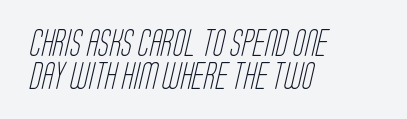
The image shows 27 px text type; set left-aligned, line spacing 1.22x, normal letter spacing, not underlined.
